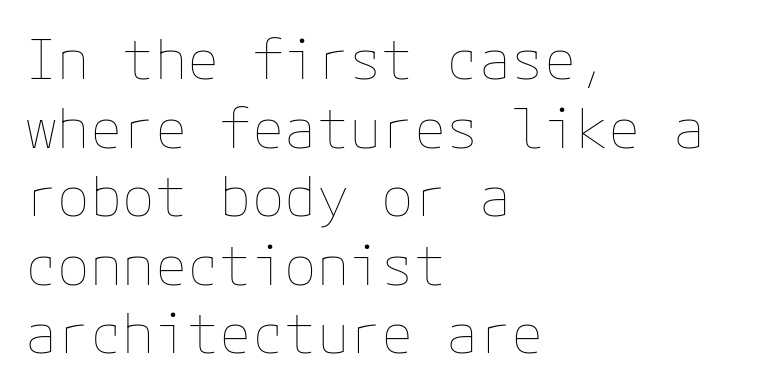
Q: Is the text bold? A: No.
Q: Is the text italic (slanted)? A: No, it is upright.
Q: Is the text underlined? A: No.
Q: How is the paragraph aligned? A: Left-aligned.
Q: Is the spacing between letters normal or unusually wide? A: Normal.
Q: Is the spacing between lines tight, normal or loose? A: Normal.
Q: Width (condensed, normal, or wide)? A: Normal.
Q: Stroke contrast? A: Low.
Q: x-height? A: Medium.
